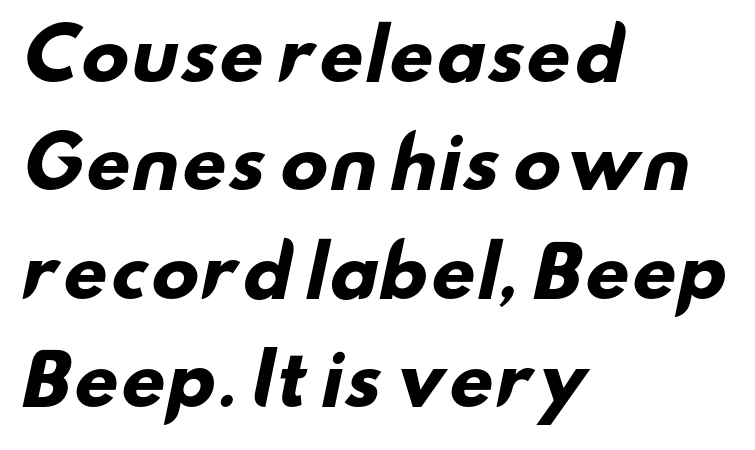
{"serif": "no", "bold": "yes", "weight": "heavy", "width": "wide", "stroke_contrast": "low", "x_height": "small", "monospaced": "no", "underline": "no", "align": "left", "line_spacing": "normal", "line_spacing_ratio": 1.55, "letter_spacing": "normal", "letter_spacing_em": 0.0, "glyph_px": 70}
